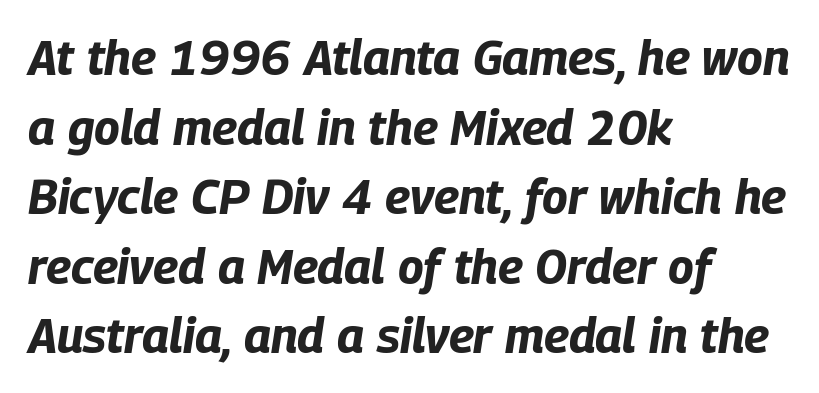
This is oblique type, the kind used for emphasis or titles. Proportional: the letters do not fall into vertical columns. The glyphs have the mass of a bold cut. Interline gaps are of average width in this sample. One-word summary of the alignment: left. Letter spacing: default.
